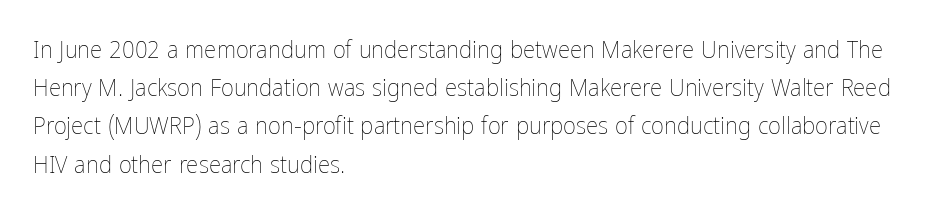
The glyphs are unaccompanied by any horizontal stroke below them. Posture: vertical. These lines keep a tight, regular rhythm from letter to letter. Interline gaps are of average width in this sample. The paragraph shown leans on its left margin.
